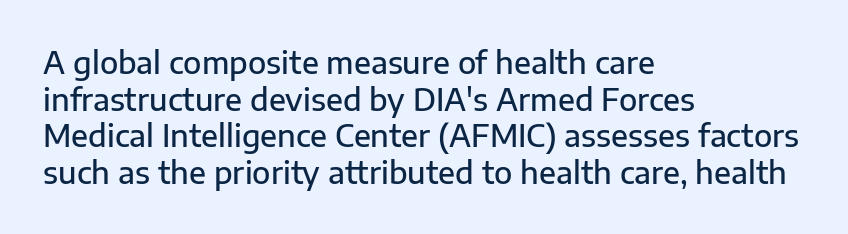
The image shows 30 px semibold sans-serif type, upright; set left-aligned, line spacing 1.22x, normal letter spacing, not underlined; low stroke contrast and a medium x-height.
